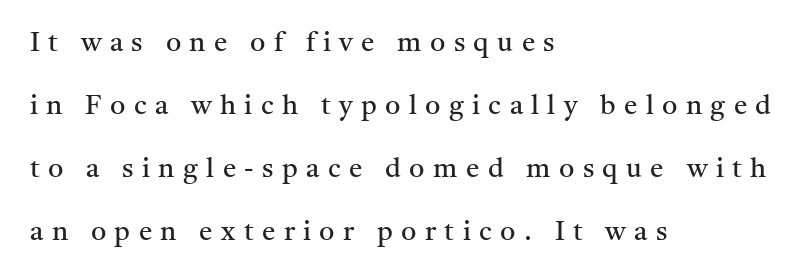
Q: Is the text bold? A: No.
Q: Is the text italic (slanted)? A: No, it is upright.
Q: Is the text underlined? A: No.
Q: How is the paragraph aligned? A: Left-aligned.
Q: Is the spacing between letters normal or unusually wide? A: Unusually wide.
Q: Is the spacing between lines tight, normal or loose? A: Loose.
